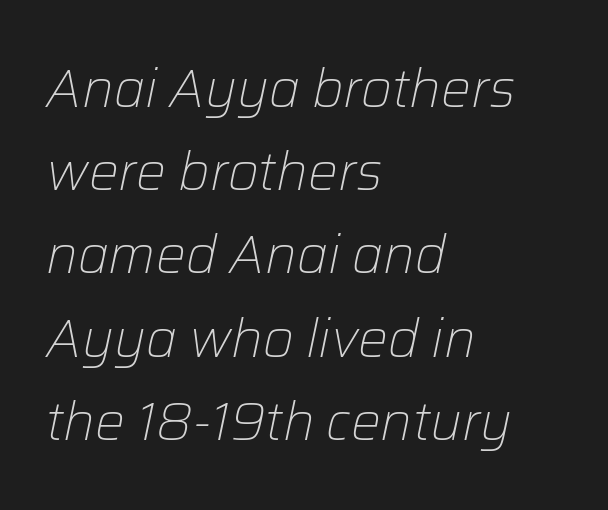
Q: Is the text bold? A: No.
Q: Is the text italic (slanted)? A: Yes, it leans right by about 12 degrees.
Q: Is the text underlined? A: No.
Q: How is the paragraph aligned? A: Left-aligned.
Q: Is the spacing between letters normal or unusually wide? A: Normal.
Q: Is the spacing between lines tight, normal or loose? A: Normal.
Q: Width (condensed, normal, or wide)? A: Normal.
Q: Stroke contrast? A: Low.
Q: x-height? A: Medium.
Q: Monospaced? A: No.
